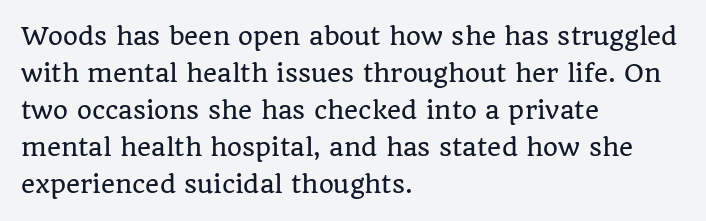
{"italic": "no", "underline": "no", "align": "left", "line_spacing": "normal", "line_spacing_ratio": 1.54, "letter_spacing": "normal", "letter_spacing_em": 0.0, "glyph_px": 24}
